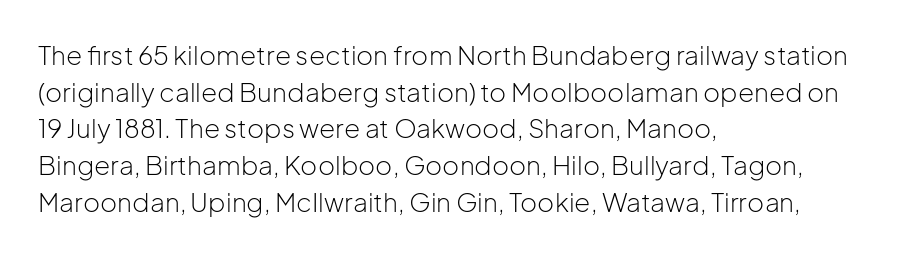
The image shows 26 px text type, upright; set left-aligned, normal line spacing (1.41x), normal letter spacing, not underlined.
